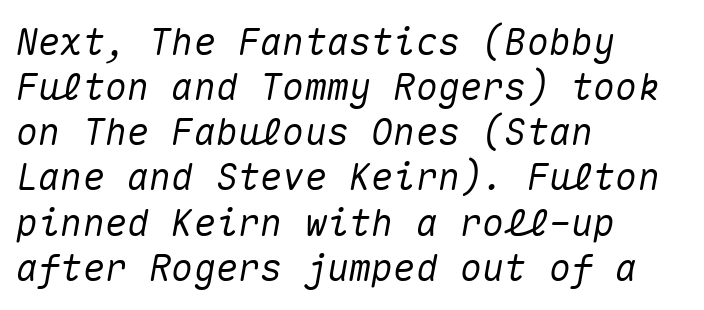
The image shows 37 px text type, italic (leaning right), monospaced; set left-aligned, line spacing 1.22x, normal letter spacing, not underlined; medium stroke contrast and a medium x-height.
